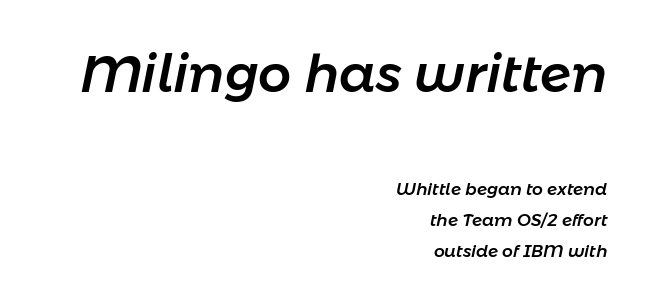
{"italic": "yes", "lean": "right", "slant_degrees": 11, "width": "normal", "stroke_contrast": "low", "x_height": "medium", "monospaced": "no", "underline": "no", "align": "right", "line_spacing_ratio": 1.83, "letter_spacing": "normal", "letter_spacing_em": 0.0, "larger_block": "first", "size_ratio": 3.06, "glyph_px": 52}
